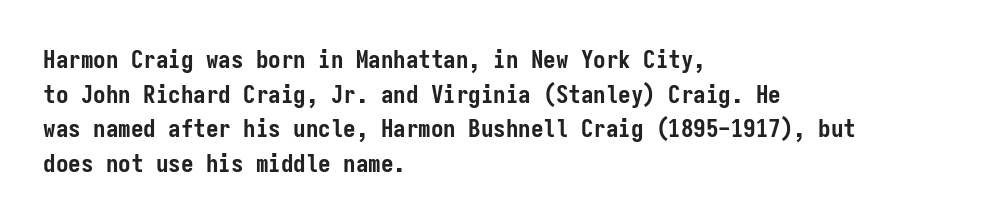
The image shows 25 px bold type, upright; set left-aligned, normal line spacing (1.39x), normal letter spacing, not underlined.
